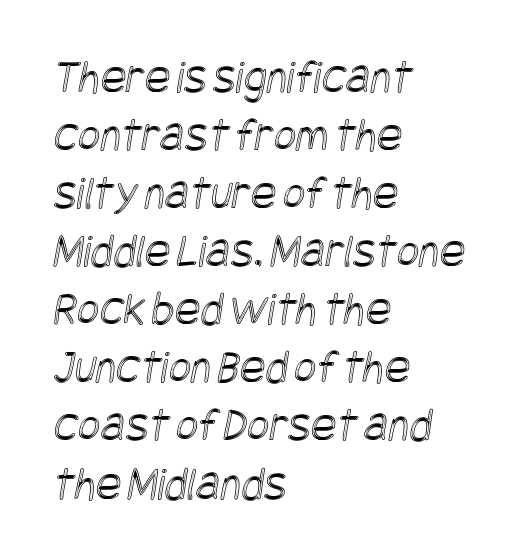
The image shows 48 px condensed type; set left-aligned, line spacing 1.21x, normal letter spacing, not underlined; a large x-height.
